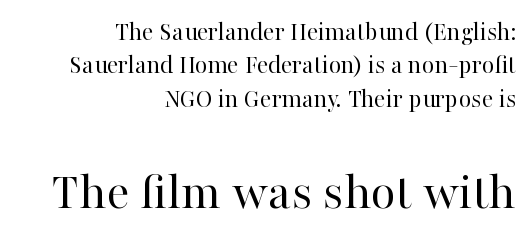
Q: Is the text bold? A: No.
Q: Is the text italic (slanted)? A: No, it is upright.
Q: Is the typeface a serif or a sans-serif typeface? A: Serif.
Q: Is the text underlined? A: No.
Q: How is the paragraph aligned? A: Right-aligned.
Q: Is the spacing between letters normal or unusually wide? A: Normal.
Q: Which block of text is set in a larger size, the first (top) or the second (bottom)? A: The second (bottom) one.
Q: Width (condensed, normal, or wide)? A: Normal.
Q: Stroke contrast? A: High.
Q: x-height? A: Medium.
Q: Monospaced? A: No.
